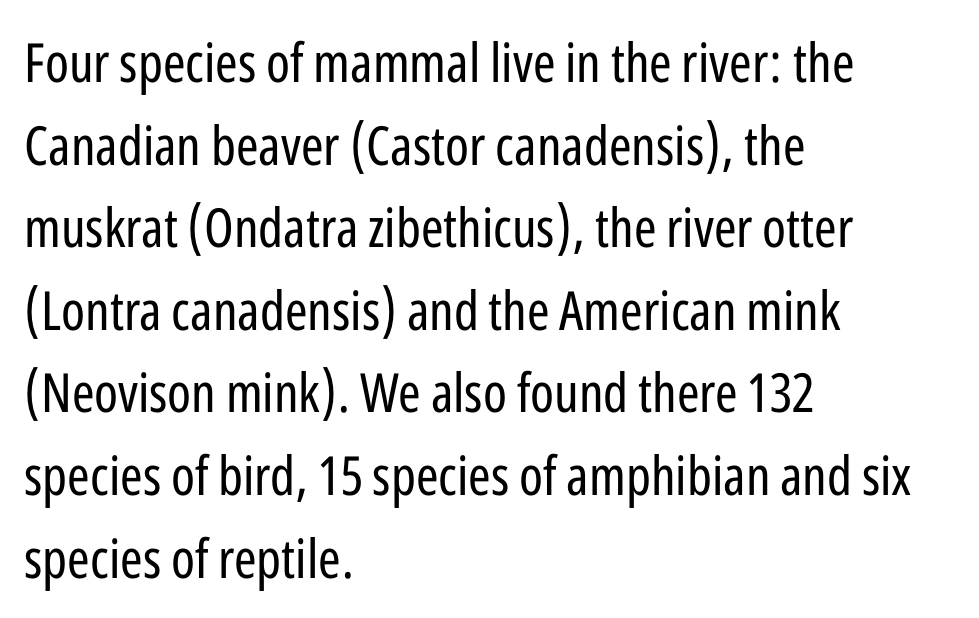
{"serif": "no", "italic": "no", "bold": "no", "weight": "regular", "width": "condensed", "stroke_contrast": "low", "x_height": "medium", "monospaced": "no", "underline": "no", "align": "left", "line_spacing": "normal", "line_spacing_ratio": 1.53, "letter_spacing": "normal", "letter_spacing_em": 0.0, "glyph_px": 54}
